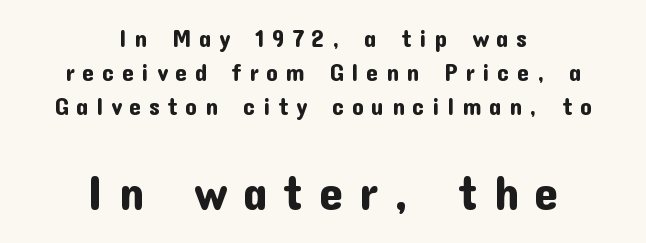
The face used here is a sans, in the tradition of grotesques and geometrics. Students, note that the glyphs here are deliberately spaced far apart. Neither beginnings nor endings align; midpoints do. Larger block? The one below; the one above is distinctly smaller. Looks like regular typesetting: each glyph gets only the width it needs.
